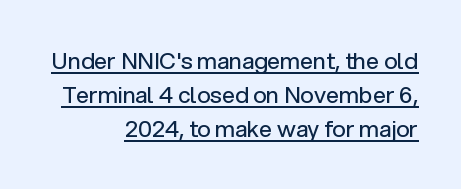
Regular leading. The passage is arranged like a letterhead date or caption credit — flush right. Stroke mass is kept to a normal reading level or below. This sample uses an upright cut, with every glyph sitting square on the baseline. A continuous stroke trails under the words, as in a hyperlink. Short note: letters normally spaced.
